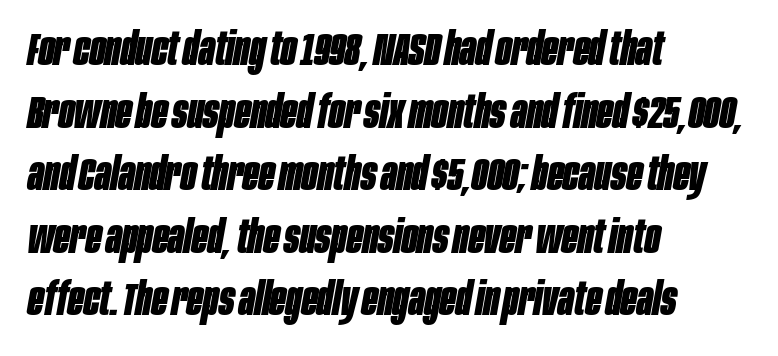
Q: Is the text bold? A: Yes.
Q: Is the text italic (slanted)? A: Yes, it leans right by about 10 degrees.
Q: Is the text underlined? A: No.
Q: How is the paragraph aligned? A: Left-aligned.
Q: Is the spacing between letters normal or unusually wide? A: Normal.
Q: Is the spacing between lines tight, normal or loose? A: Normal.
Q: Width (condensed, normal, or wide)? A: Condensed.
Q: Stroke contrast? A: Low.
Q: x-height? A: Large.
Q: Monospaced? A: No.
